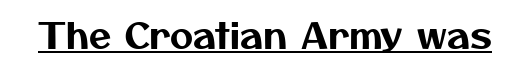
Q: Is the typeface a serif or a sans-serif typeface? A: Sans-serif.
Q: Is the text underlined? A: Yes.
Q: Is the spacing between letters normal or unusually wide? A: Normal.
Q: Width (condensed, normal, or wide)? A: Normal.
Q: Stroke contrast? A: Medium.
Q: x-height? A: Medium.
Q: Monospaced? A: No.
